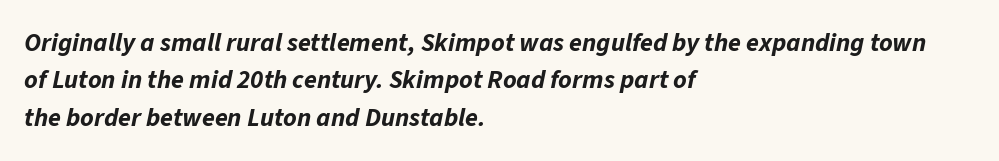
{"italic": "yes", "lean": "right", "slant_degrees": 11, "bold": "yes", "underline": "no", "align": "left", "line_spacing": "normal", "line_spacing_ratio": 1.44, "letter_spacing": "normal", "letter_spacing_em": 0.0, "glyph_px": 26}
